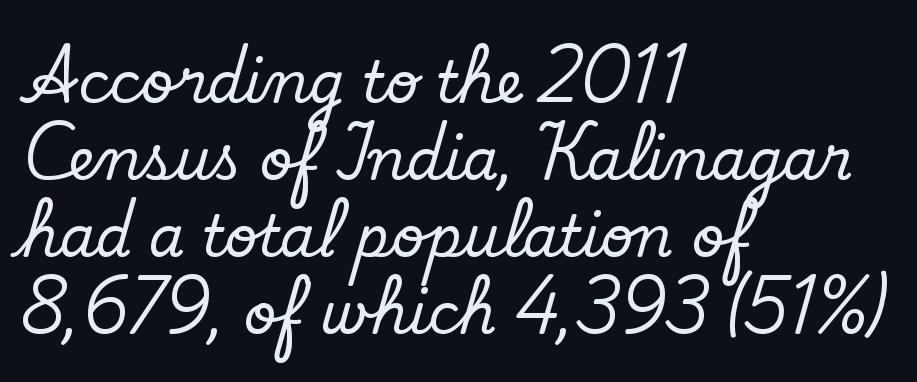
Q: Is the text italic (slanted)? A: Yes.
Q: Is the typeface a serif or a sans-serif typeface? A: Serif.
Q: Is the text underlined? A: No.
Q: How is the paragraph aligned? A: Left-aligned.
Q: Is the spacing between letters normal or unusually wide? A: Normal.
Q: Is the spacing between lines tight, normal or loose? A: Normal.
Q: Width (condensed, normal, or wide)? A: Normal.
Q: Stroke contrast? A: Low.
Q: x-height? A: Small.
Q: Monospaced? A: No.
